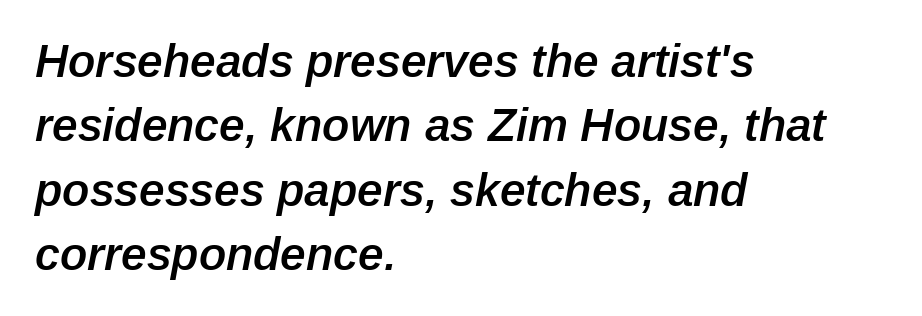
Q: Is the text bold? A: Semi-bold.
Q: Is the text italic (slanted)? A: Yes, it leans right by about 12 degrees.
Q: Is the text underlined? A: No.
Q: How is the paragraph aligned? A: Left-aligned.
Q: Is the spacing between letters normal or unusually wide? A: Normal.
Q: Is the spacing between lines tight, normal or loose? A: Normal.
Q: Width (condensed, normal, or wide)? A: Normal.
Q: Stroke contrast? A: Low.
Q: x-height? A: Medium.
Q: Monospaced? A: No.
